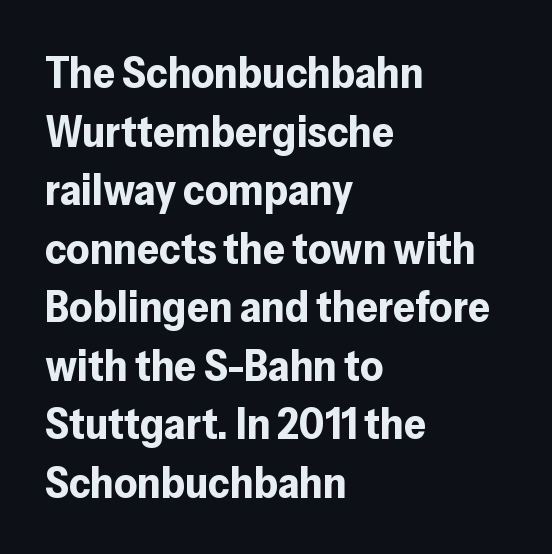
Q: Is the text bold? A: Yes.
Q: Is the text italic (slanted)? A: No, it is upright.
Q: Is the typeface a serif or a sans-serif typeface? A: Sans-serif.
Q: Is the text underlined? A: No.
Q: How is the paragraph aligned? A: Left-aligned.
Q: Is the spacing between letters normal or unusually wide? A: Normal.
Q: Is the spacing between lines tight, normal or loose? A: Normal.
Q: Width (condensed, normal, or wide)? A: Normal.
Q: Stroke contrast? A: Low.
Q: x-height? A: Medium.
Q: Monospaced? A: No.
